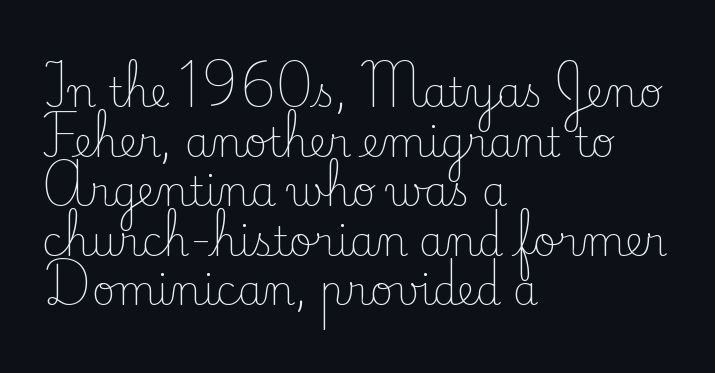
The passage shown is typed in a proportional face where columns would drift. Tracking value appears to be zero — textbook default spacing. The weight tops out at a normal text grade. Unlike italic type, these characters show no tilt at all.
